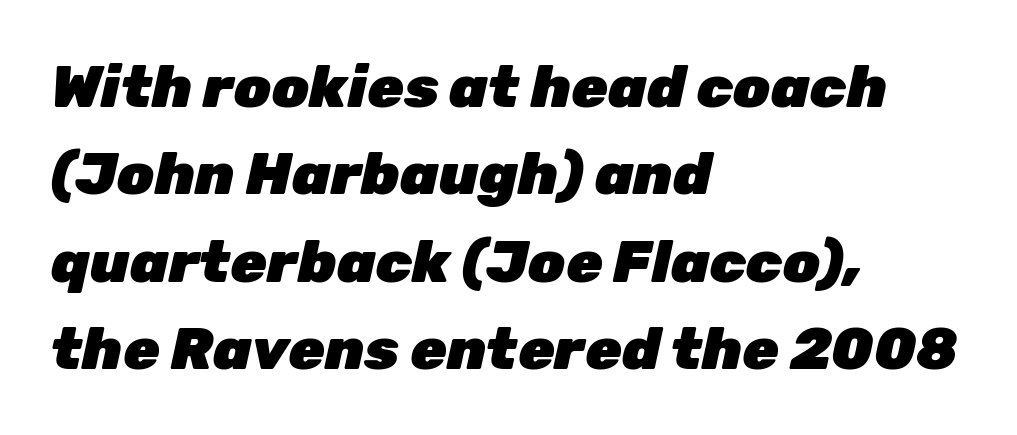
{"italic": "yes", "lean": "right", "slant_degrees": 12, "bold": "yes", "weight": "heavy", "width": "normal", "stroke_contrast": "low", "x_height": "medium", "monospaced": "no", "underline": "no", "align": "left", "line_spacing": "normal", "line_spacing_ratio": 1.48, "letter_spacing": "normal", "letter_spacing_em": 0.0, "glyph_px": 59}
